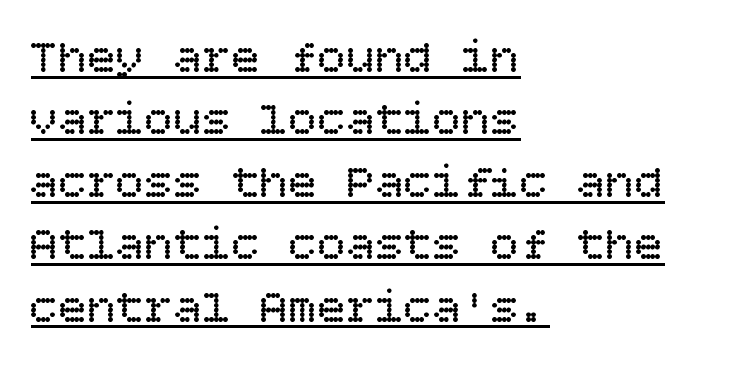
{"italic": "no", "bold": "no", "weight": "regular", "width": "normal", "stroke_contrast": "low", "x_height": "large", "underline": "yes", "align": "left", "line_spacing": "normal", "line_spacing_ratio": 1.3, "letter_spacing": "normal", "letter_spacing_em": 0.0, "glyph_px": 48}
